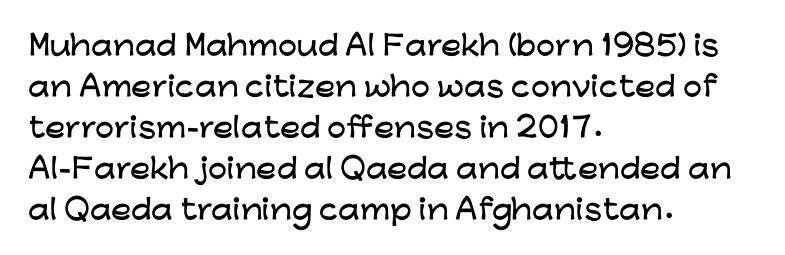
The image shows 27 px text type, upright; set left-aligned, normal line spacing (1.52x), normal letter spacing, not underlined.
